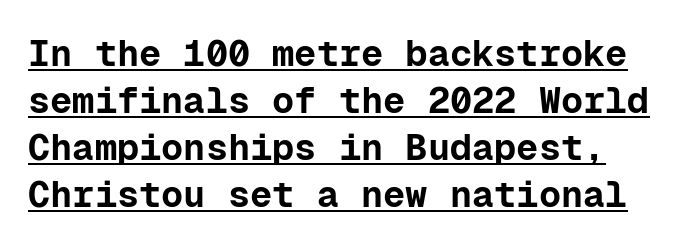
Summary of weight: heavy, a full bold. Grotesque or geometric, the face here clearly has no serifs. The specimen includes a rule beneath the text block's lines. Ordinary non-slanted type is in use. Nothing unusual about the tracking: characters are spaced as the font intends. Monospaced: the letters line up in strict vertical columns.
